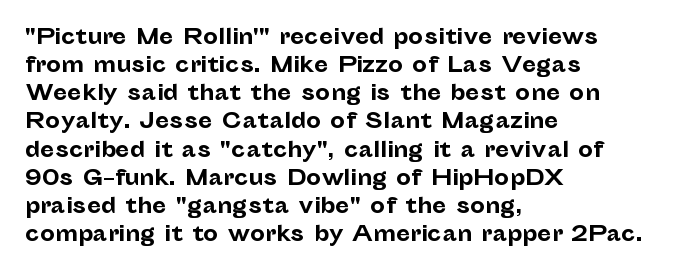
Anything drawn beneath the words? Only blank space. Evenly set lines give the paragraph a standard silhouette. In CSS terms this would be text-align: left. The font's upright variant was chosen for this text. Strokes here are thick enough to call this a true bold.
